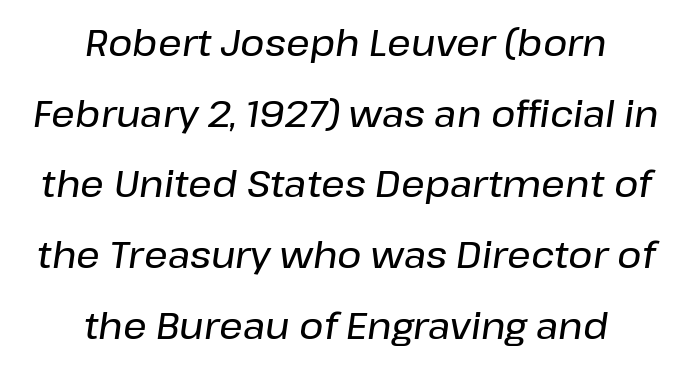
{"italic": "yes", "lean": "right", "slant_degrees": 8, "width": "normal", "stroke_contrast": "low", "x_height": "medium", "monospaced": "no", "underline": "no", "align": "center", "line_spacing": "loose", "line_spacing_ratio": 1.91, "letter_spacing": "normal", "letter_spacing_em": 0.0, "glyph_px": 37}
